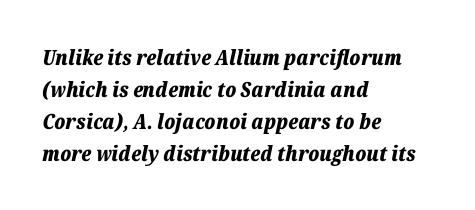
Q: Is the text bold? A: Yes.
Q: Is the text italic (slanted)? A: Yes, it leans right by about 12 degrees.
Q: Is the text underlined? A: No.
Q: How is the paragraph aligned? A: Left-aligned.
Q: Is the spacing between letters normal or unusually wide? A: Normal.
Q: Is the spacing between lines tight, normal or loose? A: Normal.
